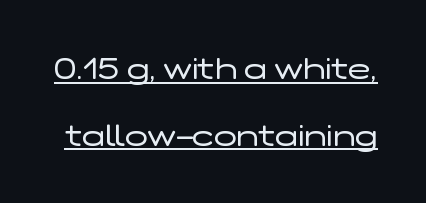
Q: Is the text bold? A: No.
Q: Is the text italic (slanted)? A: No, it is upright.
Q: Is the typeface a serif or a sans-serif typeface? A: Sans-serif.
Q: Is the text underlined? A: Yes.
Q: Is the spacing between letters normal or unusually wide? A: Normal.
Q: Is the spacing between lines tight, normal or loose? A: Loose.
Q: Width (condensed, normal, or wide)? A: Wide.
Q: Stroke contrast? A: Low.
Q: x-height? A: Medium.
Q: Monospaced? A: No.
